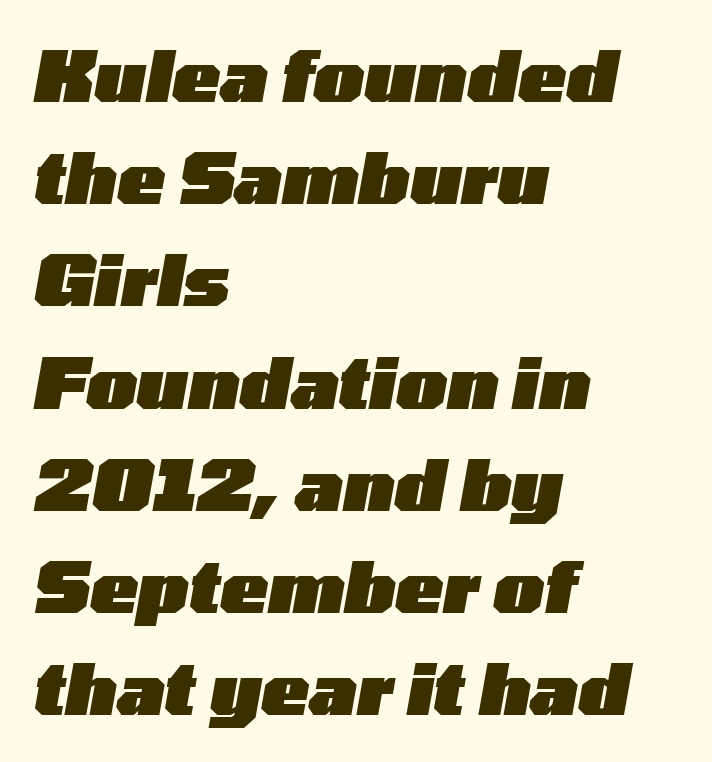
The image shows 71 px heavy, wide type, italic (leaning right); set left-aligned, normal line spacing (1.44x), normal letter spacing, not underlined; low stroke contrast and a medium x-height.
